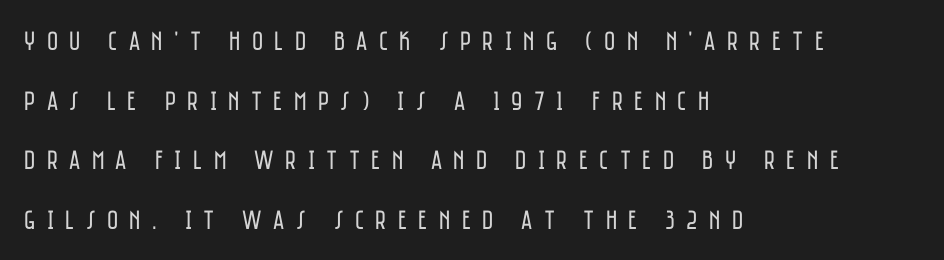
The image shows 27 px text type, upright; set left-aligned, loose line spacing (2.21x), unusually wide letter spacing (+0.42 em), not underlined.
